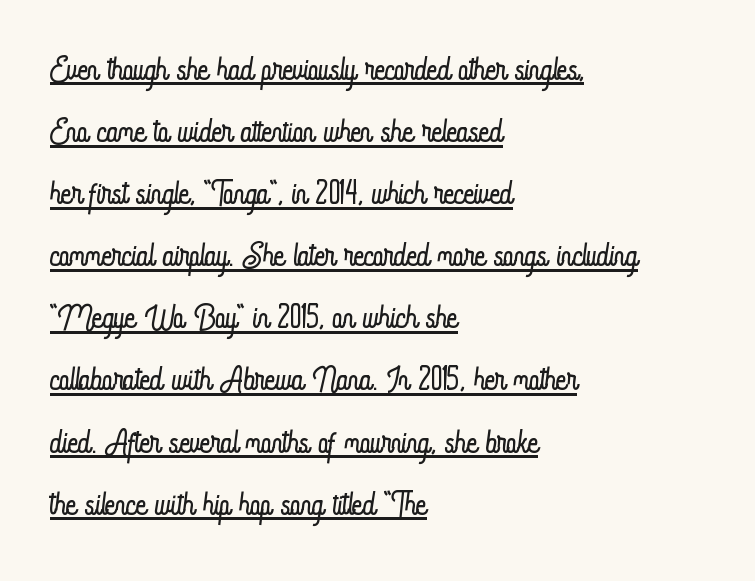
Character widths vary here, with narrow letters taking less room than wide ones. Observe the ordinary spacing: letters are neighbours, not strangers. Line beginnings align vertically; line endings do not. In terms of leading, this rendering sits right in the middle. The letters look calm and open, with moderate or lighter stems.
